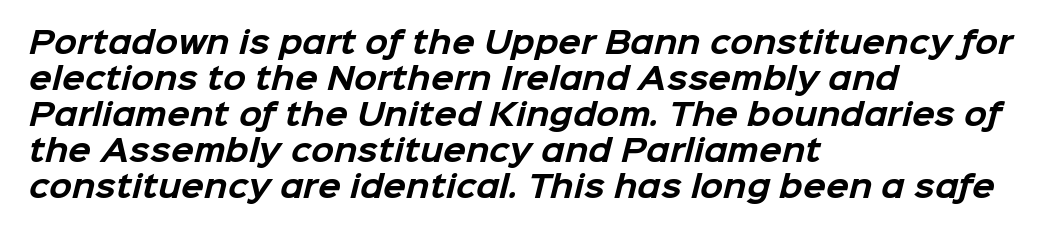
The image shows 30 px bold sans-serif type; set left-aligned, line spacing 1.2x, normal letter spacing, not underlined; low stroke contrast and a medium x-height.
